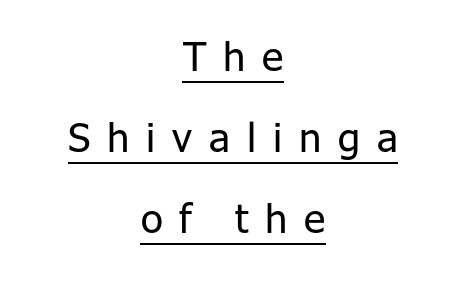
Q: Is the text bold? A: No.
Q: Is the text italic (slanted)? A: No, it is upright.
Q: Is the typeface a serif or a sans-serif typeface? A: Sans-serif.
Q: Is the text underlined? A: Yes.
Q: How is the paragraph aligned? A: Centered.
Q: Is the spacing between letters normal or unusually wide? A: Unusually wide.
Q: Is the spacing between lines tight, normal or loose? A: Loose.
Q: Width (condensed, normal, or wide)? A: Normal.
Q: Stroke contrast? A: Low.
Q: x-height? A: Medium.
Q: Monospaced? A: No.
